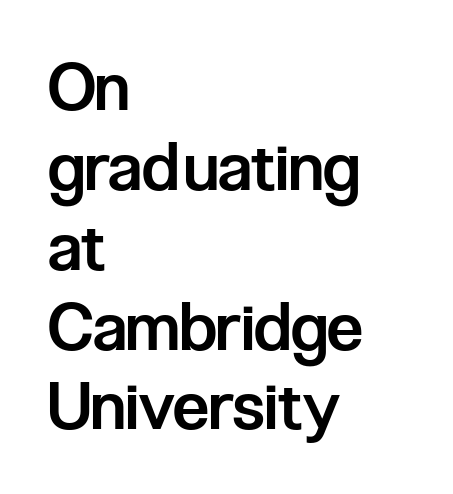
Do the letters lean? They stand straight. Tracking here is standard; glyphs follow each other at the usual distance. Spacing verdict: proportional, widths tailored to each character. Descenders are the only things crossing below the line.
